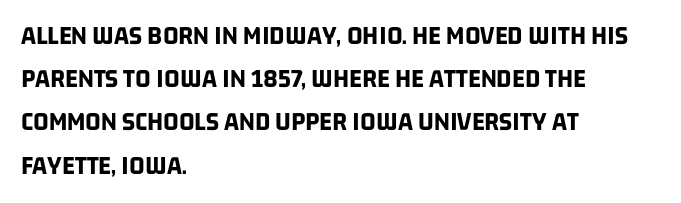
Caption: bold face, heavy strokes. Normally led — the rows are evenly, conventionally spaced. Only glyphs here, with clear space below each row. The rendering keeps characters at their native spacing. All the whitespace from short lines collects on the right.
